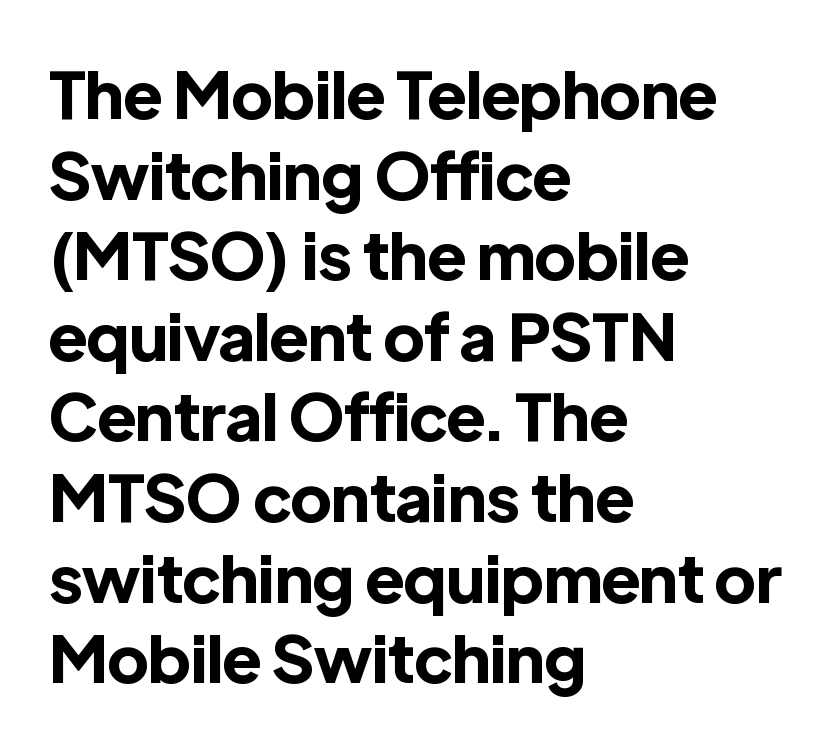
The image shows 65 px bold sans-serif type, upright; set left-aligned, line spacing 1.24x, normal letter spacing, not underlined; a medium x-height.
